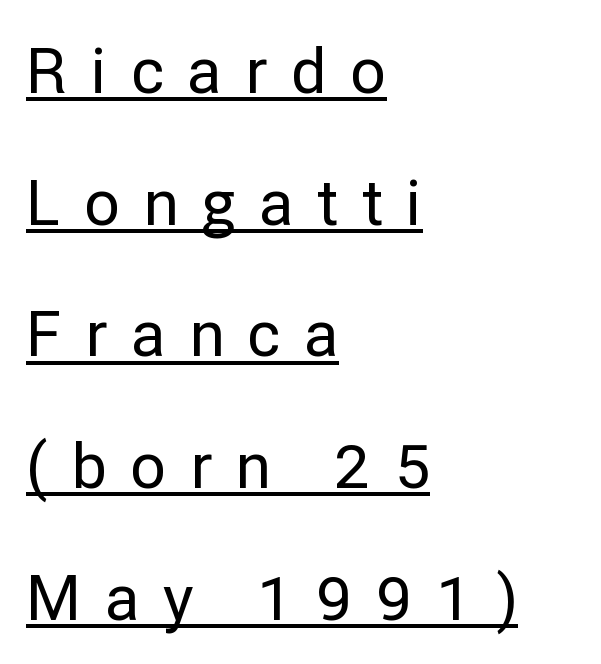
Q: Is the text italic (slanted)? A: No, it is upright.
Q: Is the typeface a serif or a sans-serif typeface? A: Sans-serif.
Q: Is the text underlined? A: Yes.
Q: How is the paragraph aligned? A: Left-aligned.
Q: Is the spacing between letters normal or unusually wide? A: Unusually wide.
Q: Is the spacing between lines tight, normal or loose? A: Loose.
Q: Width (condensed, normal, or wide)? A: Normal.
Q: Stroke contrast? A: Low.
Q: x-height? A: Medium.
Q: Monospaced? A: No.
